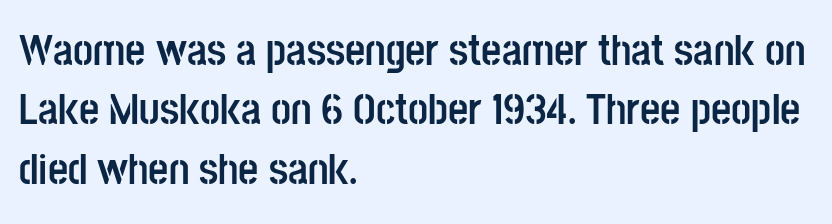
Style check: upright. The letters advance in unequal steps, a hallmark of proportional type. Baseline-to-baseline distance is the conventional proportion of letter height. Lines of text with bare space underneath. Teacher's note: observe the even left margin — that is flush-left alignment. The horizontal fit of the characters is conventional and even.
